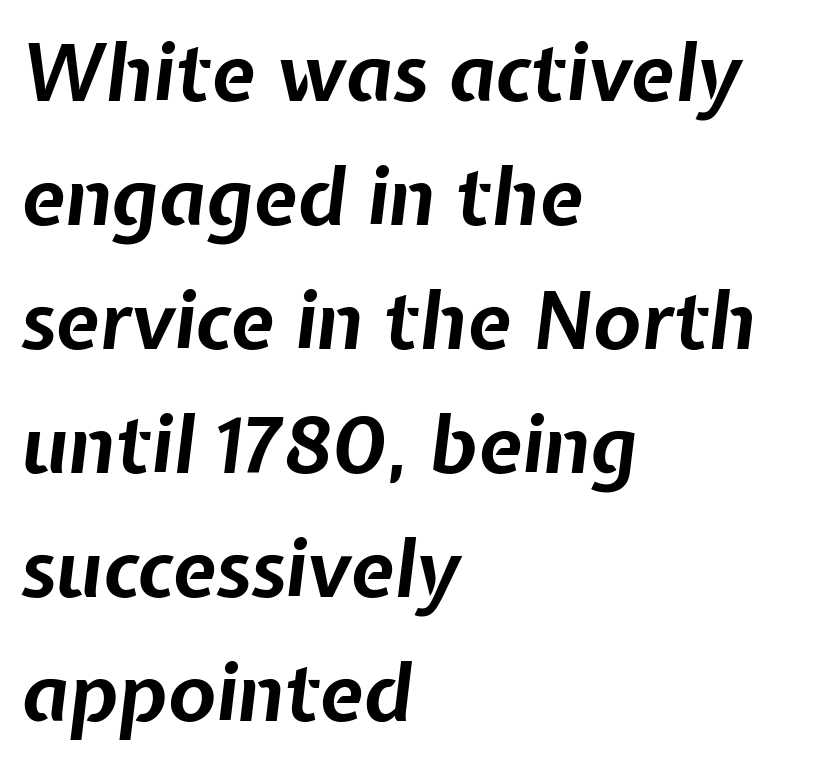
{"italic": "yes", "lean": "right", "slant_degrees": 7, "bold": "yes", "weight": "bold", "width": "normal", "stroke_contrast": "low", "x_height": "medium", "monospaced": "no", "underline": "no", "align": "left", "line_spacing": "normal", "line_spacing_ratio": 1.57, "letter_spacing": "normal", "letter_spacing_em": 0.0, "glyph_px": 79}
